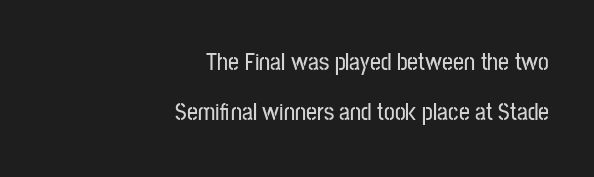
In terms of leading, this rendering errs on the spacious side. The specimen omits any rule beneath the text block's lines. This is roman type, the default non-slanted kind. Characters follow at the spacing the type designer built in. These lines are set flush right with a ragged left edge.
